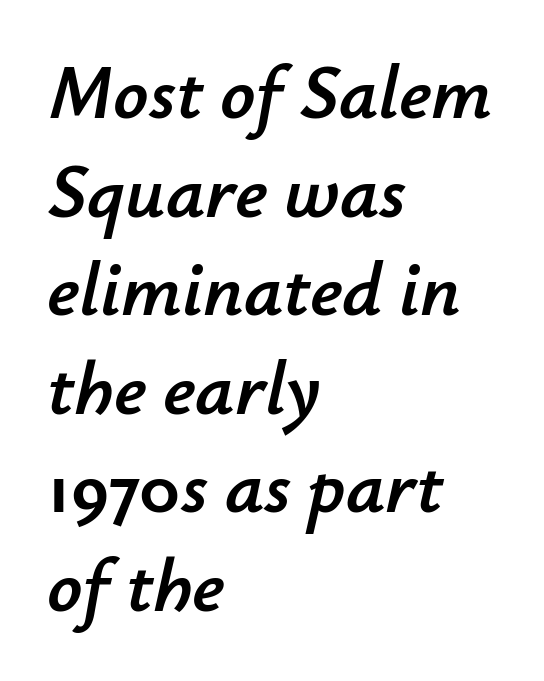
The image shows 77 px text type, italic (leaning right); set left-aligned, normal line spacing (1.28x), normal letter spacing, not underlined; low stroke contrast and a small x-height.
